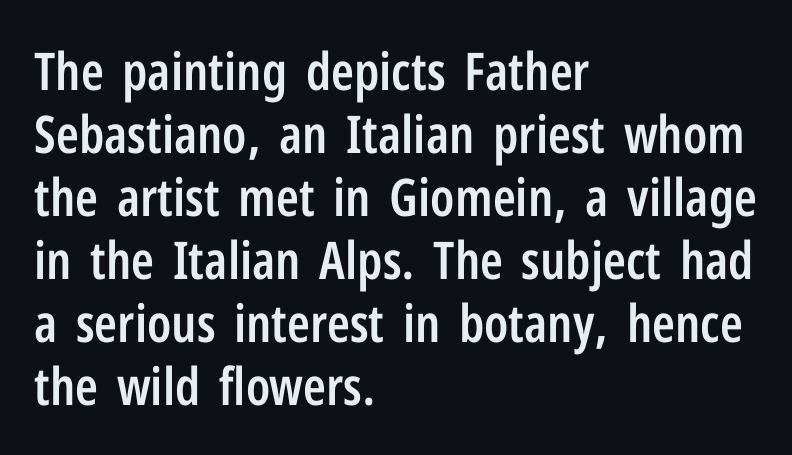
{"serif": "no", "italic": "no", "bold": "semi", "weight": "semibold", "width": "condensed", "stroke_contrast": "low", "x_height": "medium", "monospaced": "no", "underline": "no", "align": "left", "line_spacing_ratio": 1.21, "letter_spacing": "normal", "letter_spacing_em": 0.0, "glyph_px": 52}
